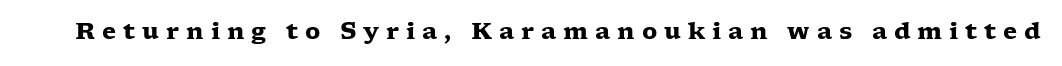
The image shows 23 px bold type, upright; set unusually wide letter spacing (+0.3 em), not underlined.
